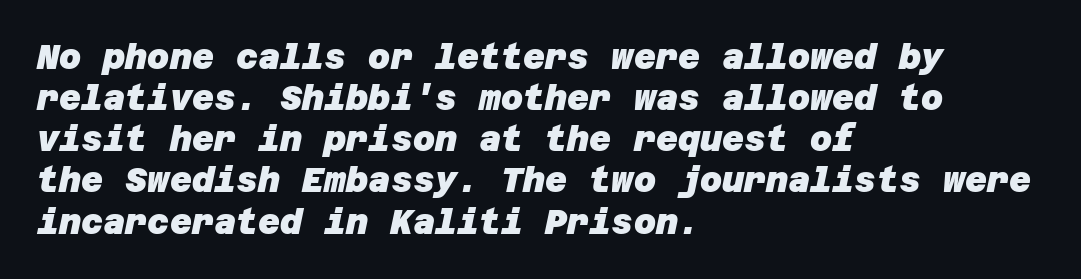
{"serif": "no", "bold": "yes", "weight": "heavy", "width": "normal", "stroke_contrast": "low", "x_height": "large", "underline": "no", "align": "left", "line_spacing_ratio": 1.21, "letter_spacing": "normal", "letter_spacing_em": 0.0, "glyph_px": 34}
